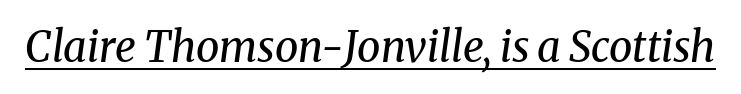
Q: Is the text bold? A: No.
Q: Is the text italic (slanted)? A: Yes, it leans right by about 8 degrees.
Q: Is the typeface a serif or a sans-serif typeface? A: Serif.
Q: Is the text underlined? A: Yes.
Q: Is the spacing between letters normal or unusually wide? A: Normal.
Q: Width (condensed, normal, or wide)? A: Normal.
Q: Stroke contrast? A: Medium.
Q: x-height? A: Medium.
Q: Monospaced? A: No.
